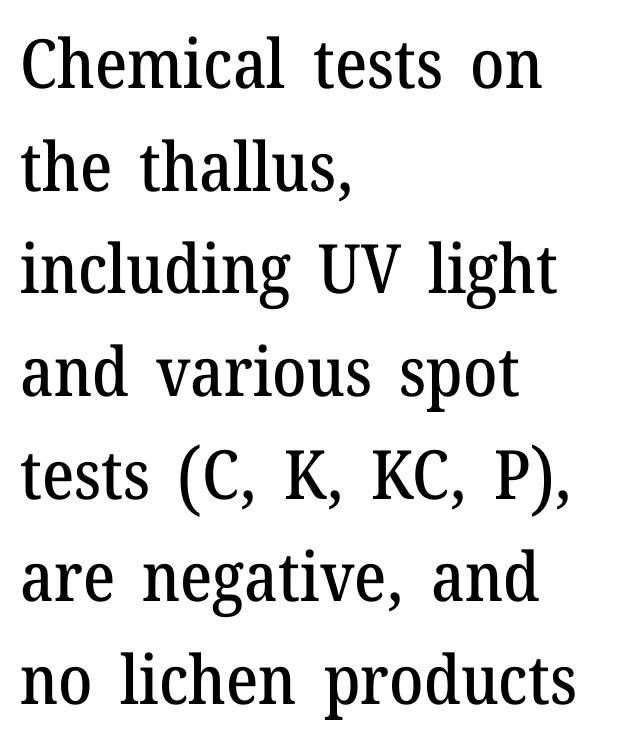
{"serif": "yes", "italic": "no", "width": "normal", "stroke_contrast": "medium", "x_height": "medium", "monospaced": "no", "underline": "no", "align": "left", "line_spacing": "normal", "line_spacing_ratio": 1.51, "letter_spacing": "normal", "letter_spacing_em": 0.0, "glyph_px": 68}
